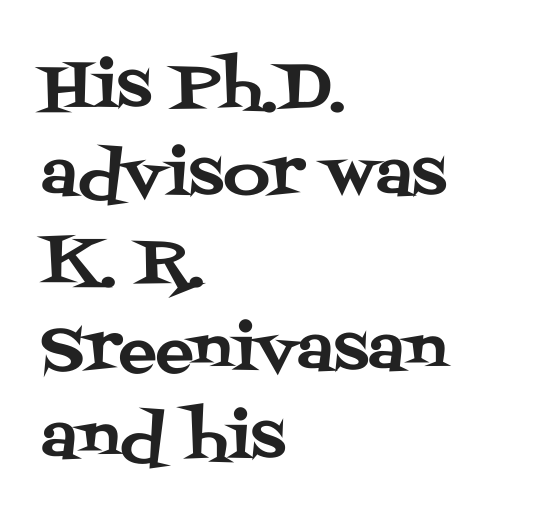
Q: Is the text italic (slanted)? A: No, it is upright.
Q: Is the typeface a serif or a sans-serif typeface? A: Serif.
Q: Is the text underlined? A: No.
Q: How is the paragraph aligned? A: Left-aligned.
Q: Is the spacing between letters normal or unusually wide? A: Normal.
Q: Is the spacing between lines tight, normal or loose? A: Normal.
Q: Width (condensed, normal, or wide)? A: Normal.
Q: Stroke contrast? A: Medium.
Q: x-height? A: Large.
Q: Monospaced? A: No.
